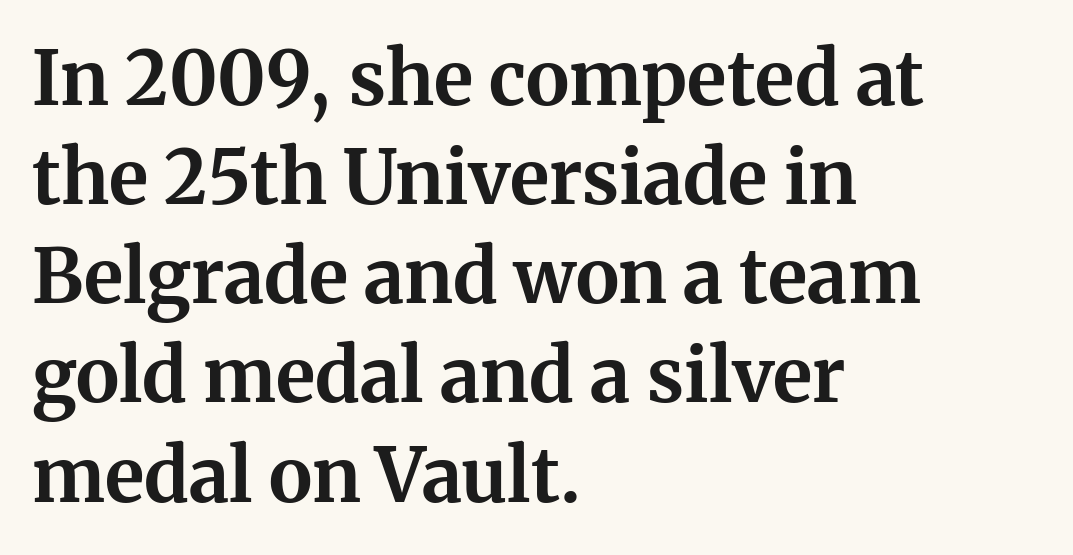
The image shows 74 px bold serif type, upright; set left-aligned, normal line spacing (1.34x), normal letter spacing, not underlined; medium stroke contrast and a medium x-height.
